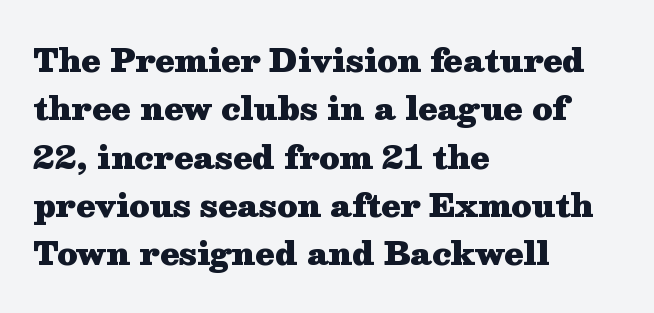
The image shows 31 px heavy, wide serif type, upright; set left-aligned, normal line spacing (1.56x), normal letter spacing, not underlined; medium stroke contrast and a medium x-height.
